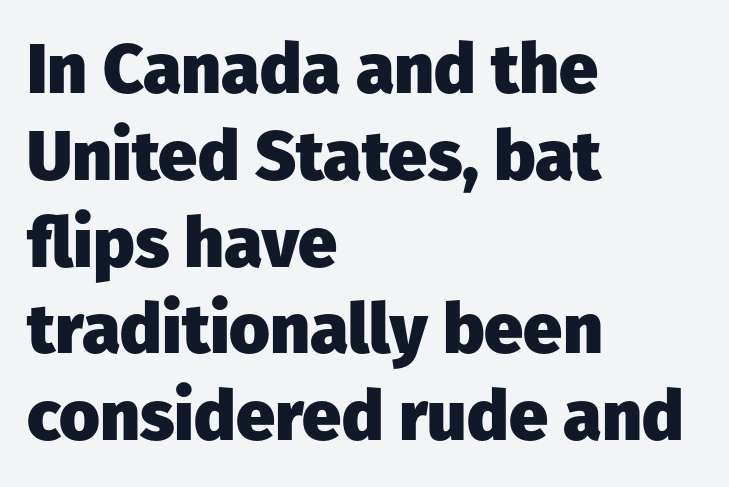
Q: Is the text bold? A: Yes.
Q: Is the text italic (slanted)? A: No, it is upright.
Q: Is the typeface a serif or a sans-serif typeface? A: Sans-serif.
Q: Is the text underlined? A: No.
Q: How is the paragraph aligned? A: Left-aligned.
Q: Is the spacing between letters normal or unusually wide? A: Normal.
Q: Width (condensed, normal, or wide)? A: Normal.
Q: Stroke contrast? A: Low.
Q: x-height? A: Medium.
Q: Monospaced? A: No.
